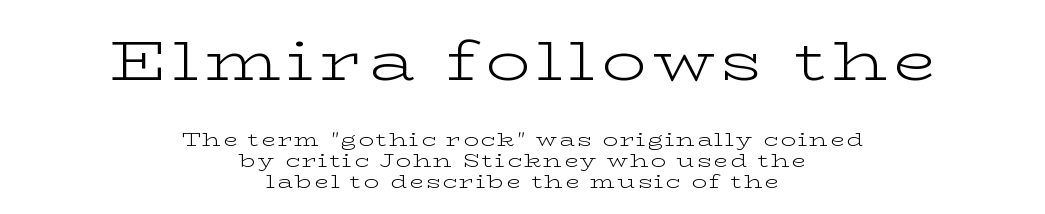
The image shows 56 px light, wide serif type, upright; set centered, tight line spacing (1.12x), not underlined; the first (top) block is 2.95x larger; low stroke contrast and a medium x-height.
